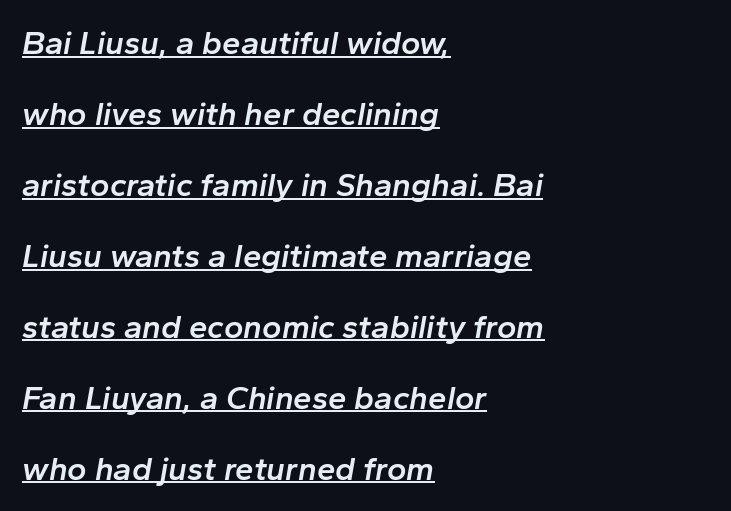
{"italic": "yes", "lean": "right", "slant_degrees": 10, "bold": "semi", "weight": "semibold", "width": "normal", "stroke_contrast": "low", "x_height": "medium", "monospaced": "no", "underline": "yes", "align": "left", "line_spacing": "loose", "line_spacing_ratio": 2.15, "letter_spacing": "normal", "letter_spacing_em": 0.0, "glyph_px": 33}
